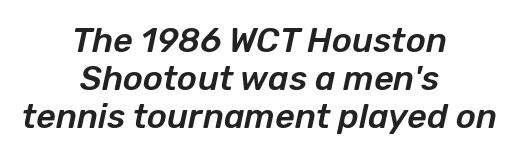
The image shows 34 px text type, italic (leaning right); set centered, tight line spacing (1.12x), normal letter spacing, not underlined; low stroke contrast and a medium x-height.
